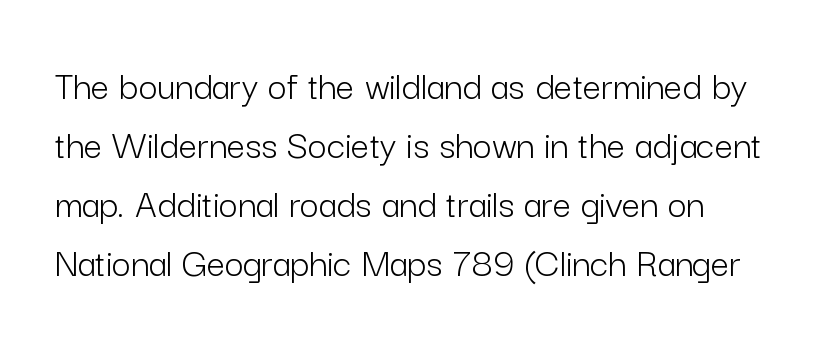
Q: Is the text bold? A: No.
Q: Is the text italic (slanted)? A: No, it is upright.
Q: Is the typeface a serif or a sans-serif typeface? A: Sans-serif.
Q: Is the text underlined? A: No.
Q: Is the spacing between letters normal or unusually wide? A: Normal.
Q: Is the spacing between lines tight, normal or loose? A: Normal.
Q: Width (condensed, normal, or wide)? A: Normal.
Q: Stroke contrast? A: Low.
Q: x-height? A: Medium.
Q: Monospaced? A: No.
